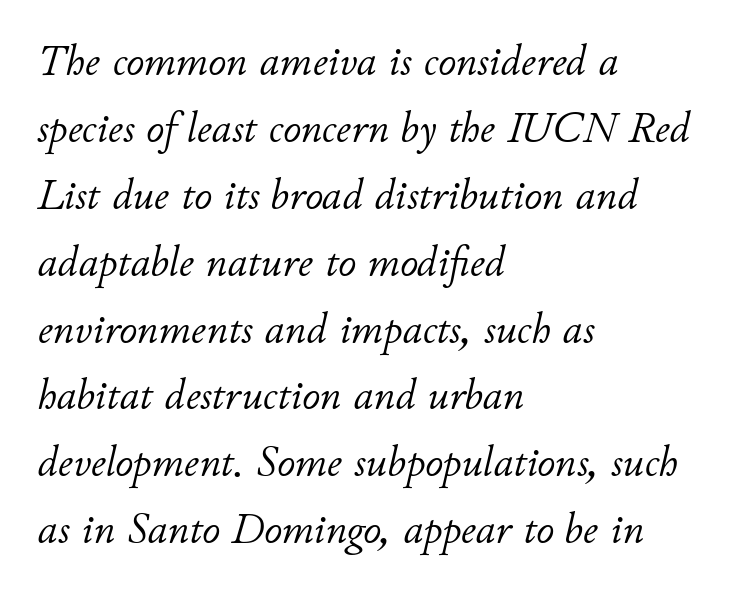
These lines are rendered in a variable-pitch font. These lines were composed using italics. Typeset ragged right — the left edge is the straight one. The line-height multiplier appears to be the usual default.
